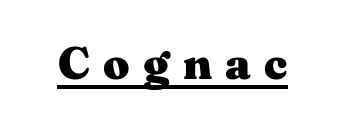
Q: Is the text bold? A: Yes.
Q: Is the text italic (slanted)? A: No, it is upright.
Q: Is the typeface a serif or a sans-serif typeface? A: Serif.
Q: Is the text underlined? A: Yes.
Q: Is the spacing between letters normal or unusually wide? A: Unusually wide.
Q: Width (condensed, normal, or wide)? A: Wide.
Q: Stroke contrast? A: Medium.
Q: x-height? A: Medium.
Q: Monospaced? A: No.
